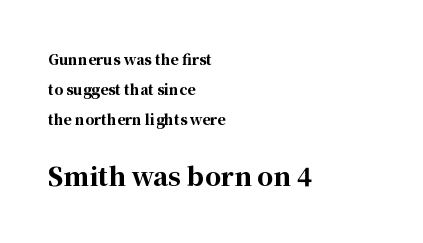
The block of text is sparse from top to bottom, with ample space between rows. Nothing unusual about the tracking: characters are spaced as the font intends. Where is the straight margin? On the left. The later block is typeset at a bigger size than the earlier block. Look at the stroke-to-counter ratio: heavy, a bold. Decoration check: the copy has no underline.
